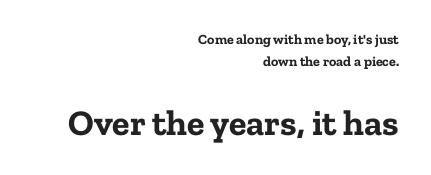
The letters advance in unequal steps, a hallmark of proportional type. A dark, heavy texture on the line: the type is bold. The space directly below the letters is spotless. Are there feet on the stems? There are — it's a serif. Where is the straight margin? On the right. Unlike italic type, these characters show no tilt at all.
